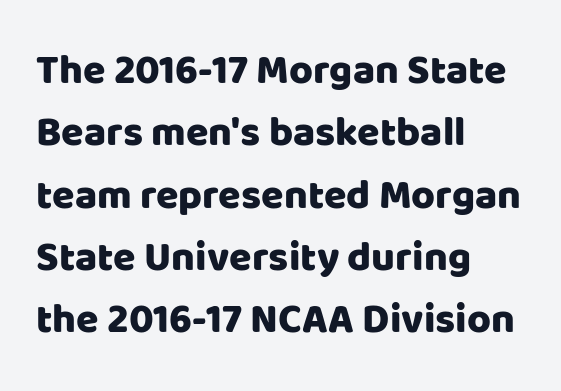
{"serif": "no", "italic": "no", "width": "normal", "stroke_contrast": "low", "x_height": "large", "monospaced": "no", "underline": "no", "align": "left", "line_spacing": "normal", "line_spacing_ratio": 1.52, "letter_spacing": "normal", "letter_spacing_em": 0.0, "glyph_px": 41}
